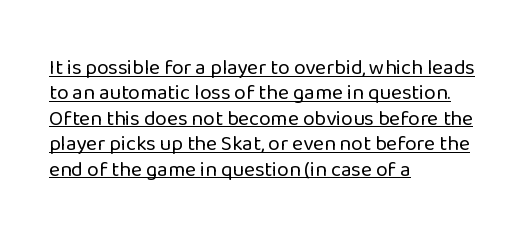
This is the regular roman posture of the typeface. Weight: in the light-to-regular range. Where is the straight margin? On the left. This is underlined copy, the kind a proofreader might mark for attention. The letters sit at their default tracking, neither squeezed nor spread.
